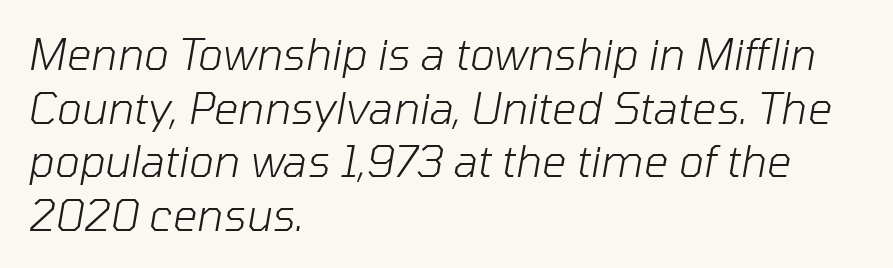
Q: Is the text bold? A: No.
Q: Is the text italic (slanted)? A: Yes, it leans right by about 10 degrees.
Q: Is the text underlined? A: No.
Q: How is the paragraph aligned? A: Left-aligned.
Q: Is the spacing between letters normal or unusually wide? A: Normal.
Q: Is the spacing between lines tight, normal or loose? A: Normal.
Q: Width (condensed, normal, or wide)? A: Normal.
Q: Stroke contrast? A: Low.
Q: x-height? A: Medium.
Q: Monospaced? A: No.
